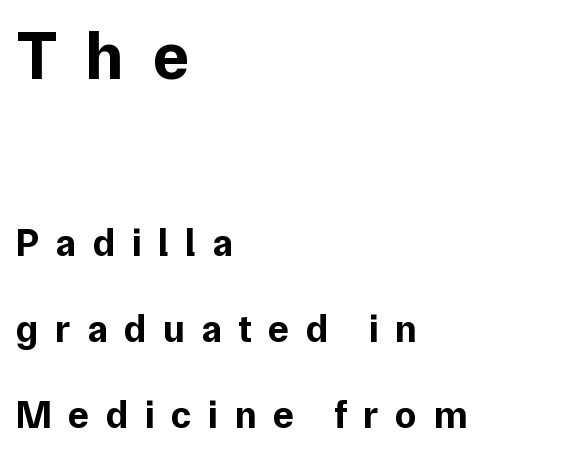
This is the regular roman posture of the typeface. Heft: maximum for text — a bold. The designer gave the opening block more size than the closing block. Unmarked baselines from the first word to the last. Stroke terminals: plain, sans-serif. Visually the block forms a straight wall on the left and a jagged coastline on the right.
